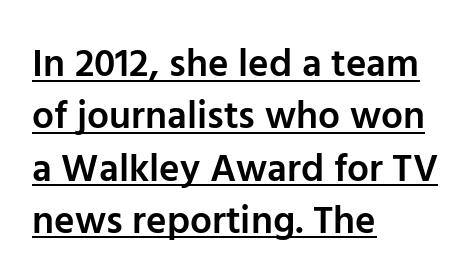
Q: Is the text bold? A: Semi-bold.
Q: Is the text italic (slanted)? A: No, it is upright.
Q: Is the typeface a serif or a sans-serif typeface? A: Sans-serif.
Q: Is the text underlined? A: Yes.
Q: How is the paragraph aligned? A: Left-aligned.
Q: Is the spacing between letters normal or unusually wide? A: Normal.
Q: Is the spacing between lines tight, normal or loose? A: Normal.
Q: Width (condensed, normal, or wide)? A: Normal.
Q: Stroke contrast? A: Low.
Q: x-height? A: Medium.
Q: Monospaced? A: No.
